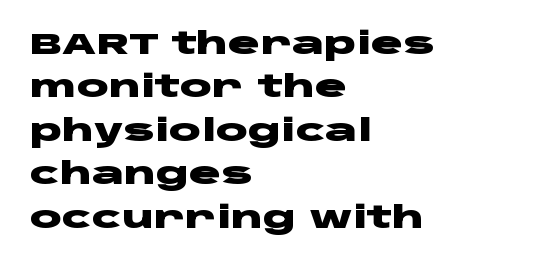
The characters look thick and weighty, a clear bold. Compared with a centered layout, this one pins lines to the left instead. The space between consecutive lines is moderate. Decoration check: the copy has no underline. What stands out about the letter spacing? Nothing — it is the standard amount. Characters remain perfectly vertical along every line.
